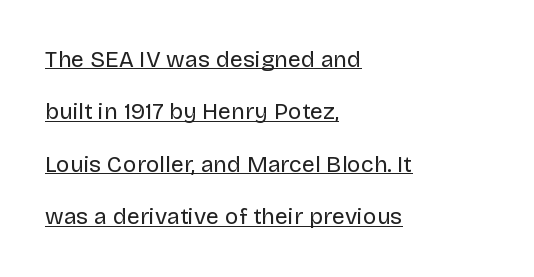
Q: Is the text bold? A: No.
Q: Is the text italic (slanted)? A: No, it is upright.
Q: Is the text underlined? A: Yes.
Q: How is the paragraph aligned? A: Left-aligned.
Q: Is the spacing between letters normal or unusually wide? A: Normal.
Q: Is the spacing between lines tight, normal or loose? A: Loose.
